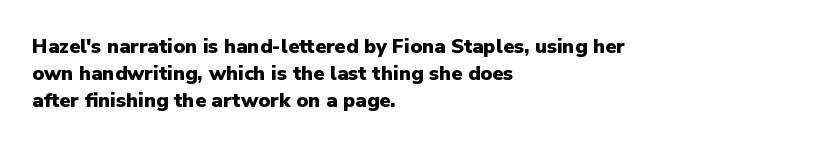
{"italic": "no", "bold": "yes", "underline": "no", "align": "left", "line_spacing": "normal", "line_spacing_ratio": 1.35, "letter_spacing": "normal", "letter_spacing_em": 0.0, "glyph_px": 20}
